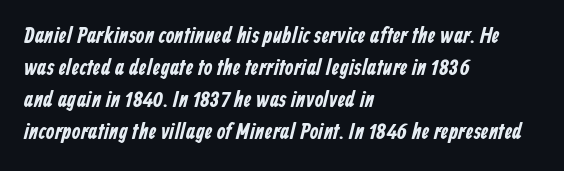
Q: Is the text underlined? A: No.
Q: How is the paragraph aligned? A: Left-aligned.
Q: Is the spacing between letters normal or unusually wide? A: Normal.
Q: Is the spacing between lines tight, normal or loose? A: Normal.
